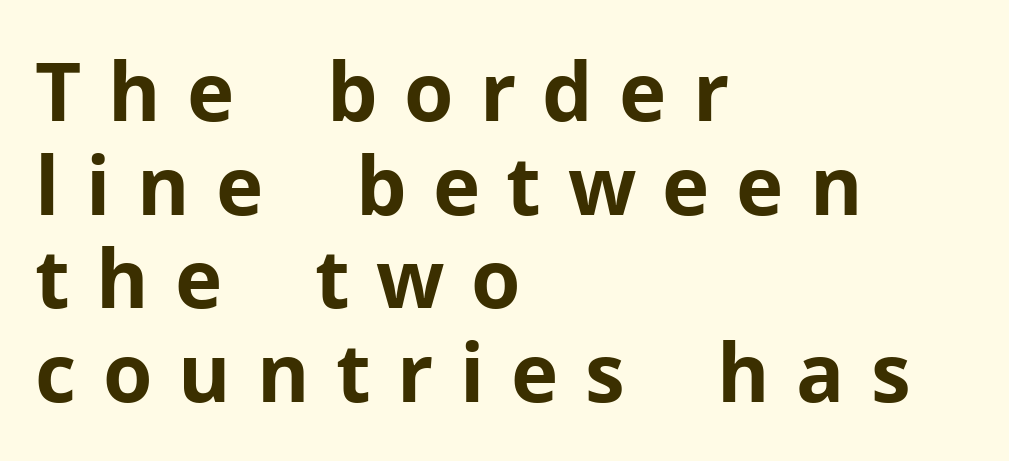
The image shows 80 px bold sans-serif type, upright; set left-aligned, line spacing 1.17x, unusually wide letter spacing (+0.33 em), not underlined; low stroke contrast and a medium x-height.
